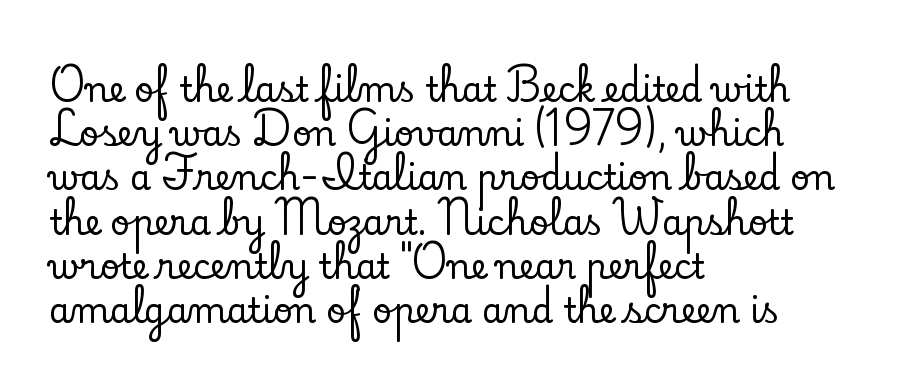
The image shows 34 px serif type, upright; set left-aligned, normal line spacing (1.3x), normal letter spacing, not underlined; low stroke contrast and a small x-height.
